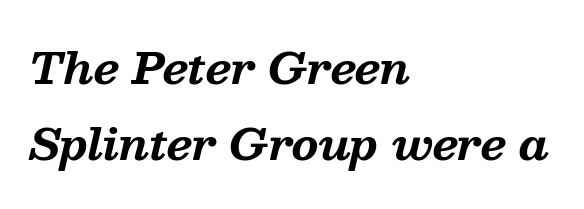
Q: Is the text bold? A: Yes.
Q: Is the text italic (slanted)? A: Yes, it leans right by about 13 degrees.
Q: Is the typeface a serif or a sans-serif typeface? A: Serif.
Q: Is the text underlined? A: No.
Q: How is the paragraph aligned? A: Left-aligned.
Q: Is the spacing between letters normal or unusually wide? A: Normal.
Q: Width (condensed, normal, or wide)? A: Normal.
Q: Stroke contrast? A: Medium.
Q: x-height? A: Medium.
Q: Monospaced? A: No.
